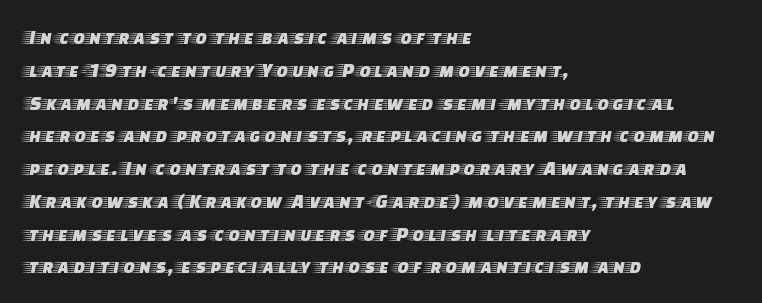
{"underline": "no", "align": "left", "line_spacing": "normal", "line_spacing_ratio": 1.56, "letter_spacing": "normal", "letter_spacing_em": 0.0, "glyph_px": 21}
